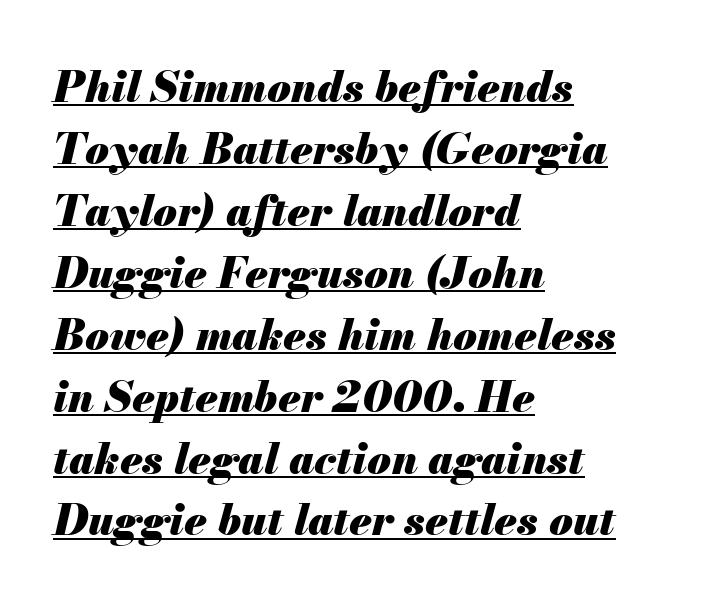
{"italic": "yes", "lean": "right", "slant_degrees": 13, "bold": "yes", "weight": "heavy", "width": "normal", "stroke_contrast": "medium", "x_height": "small", "monospaced": "no", "underline": "yes", "align": "left", "line_spacing": "normal", "line_spacing_ratio": 1.44, "letter_spacing": "normal", "letter_spacing_em": 0.0, "glyph_px": 43}
